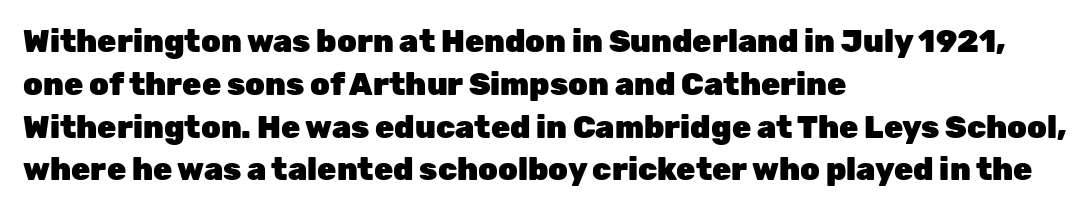
The image shows 31 px heavy sans-serif type, upright; set left-aligned, normal line spacing (1.38x), normal letter spacing, not underlined; low stroke contrast and a medium x-height.
